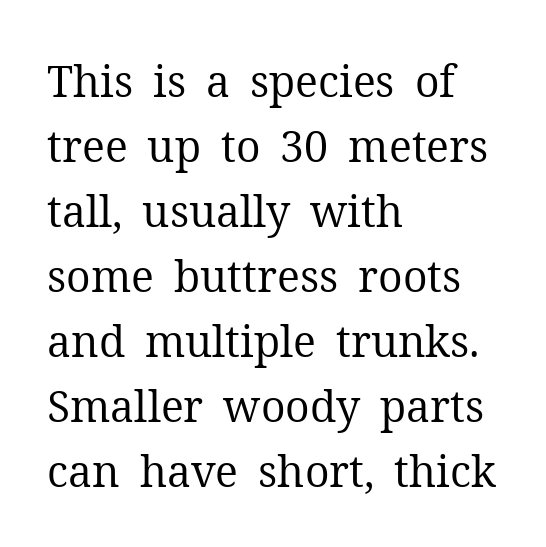
Q: Is the text bold? A: No.
Q: Is the text italic (slanted)? A: No, it is upright.
Q: Is the typeface a serif or a sans-serif typeface? A: Serif.
Q: Is the text underlined? A: No.
Q: How is the paragraph aligned? A: Left-aligned.
Q: Is the spacing between letters normal or unusually wide? A: Normal.
Q: Is the spacing between lines tight, normal or loose? A: Normal.
Q: Width (condensed, normal, or wide)? A: Normal.
Q: Stroke contrast? A: Medium.
Q: x-height? A: Medium.
Q: Monospaced? A: No.
